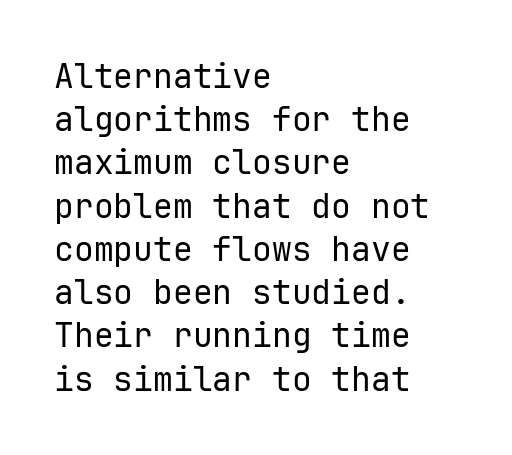
Q: Is the text bold? A: No.
Q: Is the text italic (slanted)? A: No, it is upright.
Q: Is the typeface a serif or a sans-serif typeface? A: Sans-serif.
Q: Is the text underlined? A: No.
Q: How is the paragraph aligned? A: Left-aligned.
Q: Is the spacing between letters normal or unusually wide? A: Normal.
Q: Is the spacing between lines tight, normal or loose? A: Normal.
Q: Width (condensed, normal, or wide)? A: Normal.
Q: Stroke contrast? A: Low.
Q: x-height? A: Medium.
